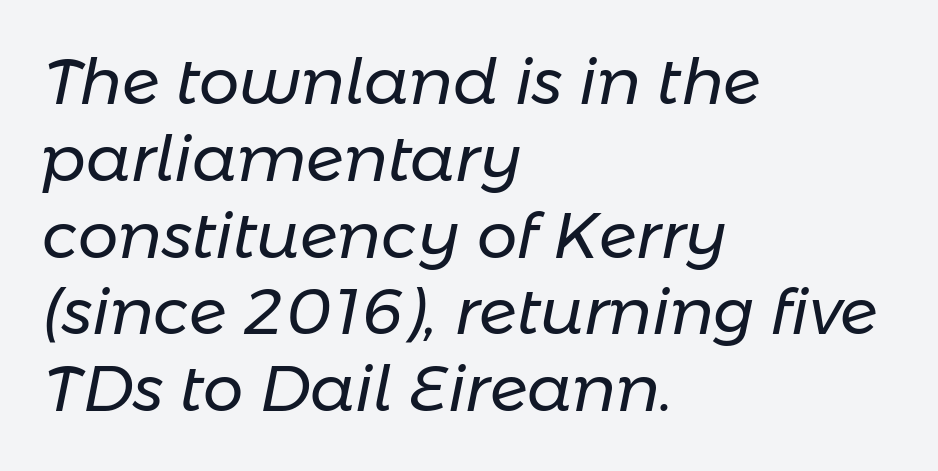
{"italic": "yes", "lean": "right", "slant_degrees": 11, "bold": "no", "weight": "regular", "width": "normal", "stroke_contrast": "low", "x_height": "medium", "monospaced": "no", "underline": "no", "align": "left", "line_spacing_ratio": 1.2, "letter_spacing": "normal", "letter_spacing_em": 0.0, "glyph_px": 64}
